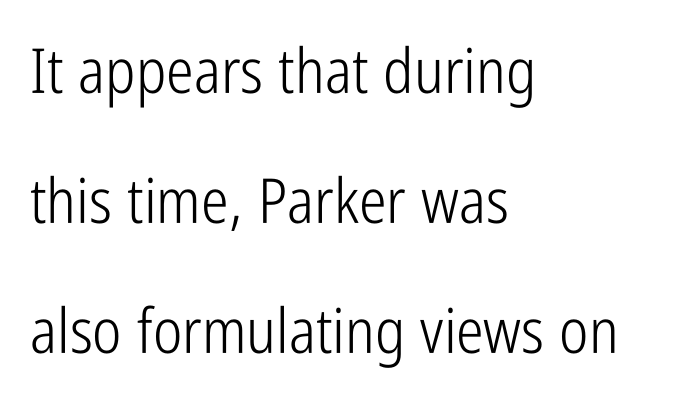
The image shows 62 px light, condensed sans-serif type, upright; set left-aligned, loose line spacing (2.1x), normal letter spacing, not underlined; low stroke contrast and a medium x-height.
